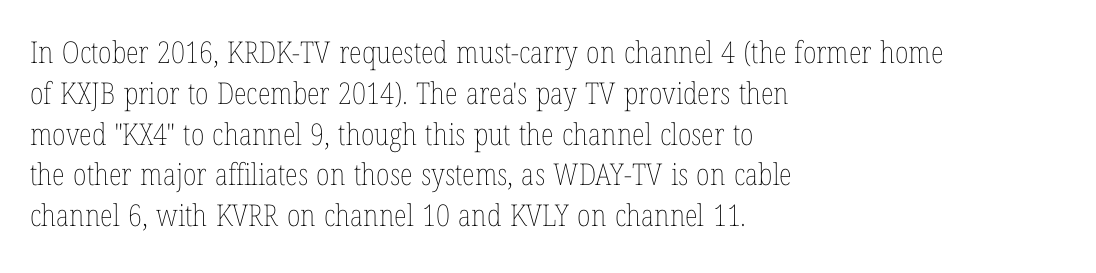
The image shows 30 px thin, condensed type, upright; set left-aligned, normal line spacing (1.36x), normal letter spacing, not underlined; low stroke contrast and a medium x-height.
